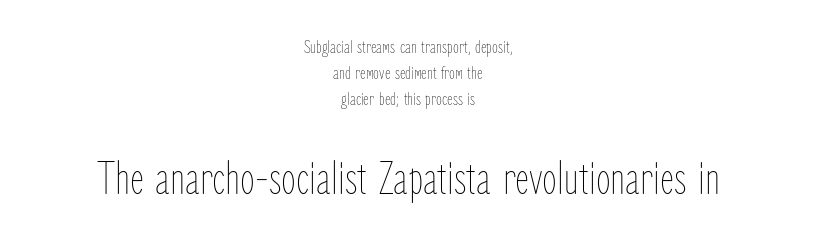
Q: Is the text bold? A: No.
Q: Is the text italic (slanted)? A: No, it is upright.
Q: Is the text underlined? A: No.
Q: How is the paragraph aligned? A: Centered.
Q: Is the spacing between letters normal or unusually wide? A: Normal.
Q: Is the spacing between lines tight, normal or loose? A: Normal.
Q: Which block of text is set in a larger size, the first (top) or the second (bottom)? A: The second (bottom) one.
Q: Width (condensed, normal, or wide)? A: Condensed.
Q: Stroke contrast? A: Low.
Q: x-height? A: Medium.
Q: Monospaced? A: No.
